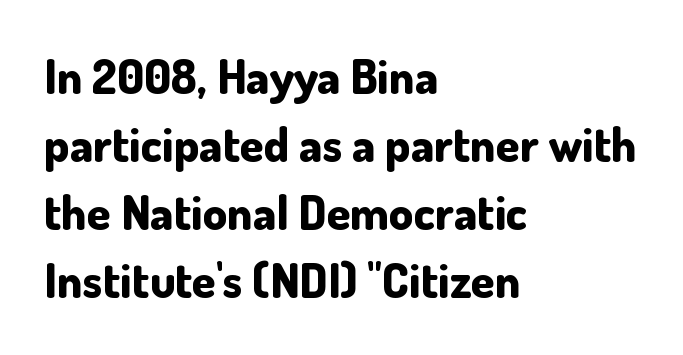
Q: Is the text bold? A: Yes.
Q: Is the text italic (slanted)? A: No, it is upright.
Q: Is the typeface a serif or a sans-serif typeface? A: Sans-serif.
Q: Is the text underlined? A: No.
Q: How is the paragraph aligned? A: Left-aligned.
Q: Is the spacing between letters normal or unusually wide? A: Normal.
Q: Is the spacing between lines tight, normal or loose? A: Normal.
Q: Width (condensed, normal, or wide)? A: Normal.
Q: Stroke contrast? A: Low.
Q: x-height? A: Small.
Q: Monospaced? A: No.
